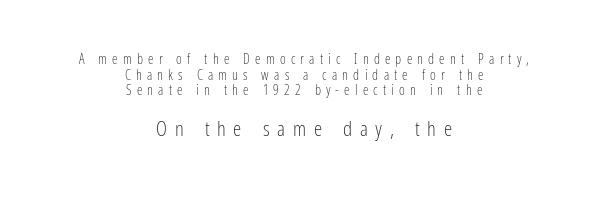
The image shows 21 px text type, upright; set centered, tight line spacing (1.11x), unusually wide letter spacing (+0.37 em), not underlined; the second (bottom) block is 1.5x larger.
